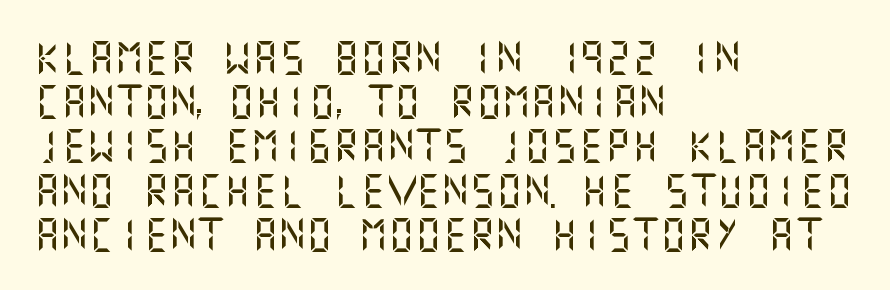
The image shows 34 px sans-serif type, upright; set left-aligned, normal line spacing (1.3x), normal letter spacing, not underlined; medium stroke contrast and a large x-height.
